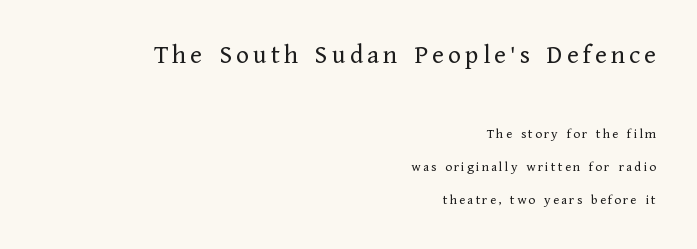
The strokes are not fattened; the text isn't bold. The letters stand straight up with perfectly vertical stems. Typeset ragged left — the right edge is the straight one. The more generous point size was reserved for the upper chunk. The block of text is sparse from top to bottom, with ample space between rows.
